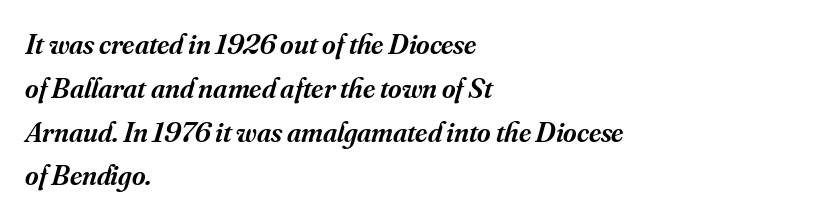
The image shows 29 px semibold serif type, italic (leaning right); set left-aligned, normal line spacing (1.51x), normal letter spacing, not underlined; medium stroke contrast and a small x-height.
